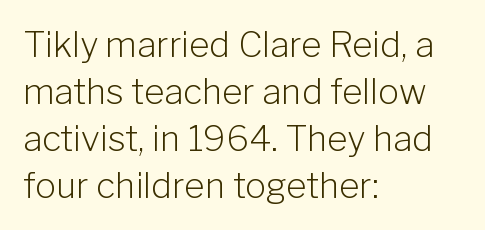
{"serif": "no", "italic": "no", "bold": "no", "weight": "light", "width": "normal", "stroke_contrast": "low", "x_height": "medium", "monospaced": "no", "underline": "no", "align": "left", "line_spacing": "normal", "line_spacing_ratio": 1.34, "letter_spacing": "normal", "letter_spacing_em": 0.0, "glyph_px": 35}
